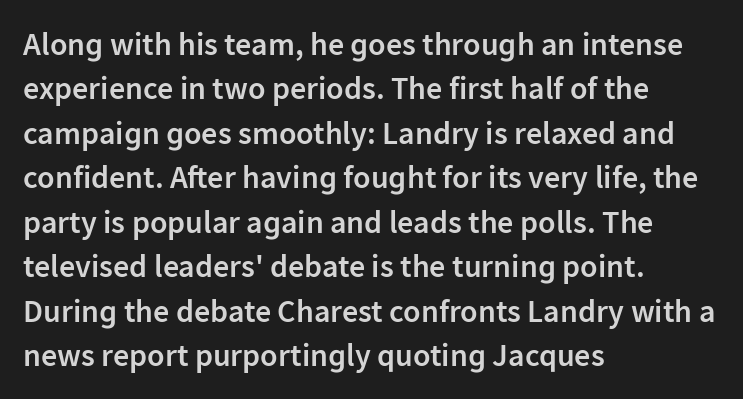
Q: Is the text bold? A: Semi-bold.
Q: Is the text italic (slanted)? A: No, it is upright.
Q: Is the typeface a serif or a sans-serif typeface? A: Sans-serif.
Q: Is the text underlined? A: No.
Q: How is the paragraph aligned? A: Left-aligned.
Q: Is the spacing between letters normal or unusually wide? A: Normal.
Q: Is the spacing between lines tight, normal or loose? A: Normal.
Q: Width (condensed, normal, or wide)? A: Normal.
Q: Stroke contrast? A: Low.
Q: x-height? A: Medium.
Q: Monospaced? A: No.
